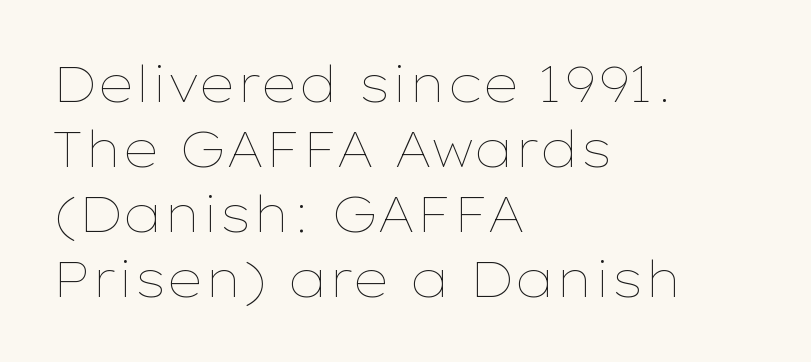
The image shows 50 px thin, wide type, upright; set left-aligned, normal line spacing (1.3x), normal letter spacing, not underlined; low stroke contrast and a medium x-height.
